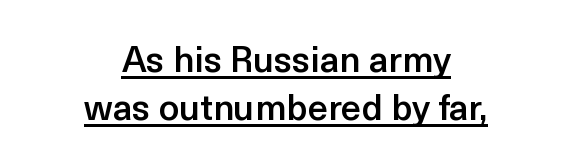
The line-height multiplier appears to be the usual default. Words appear dense and cohesive because spacing is normal. The typeface chosen for these lines omits serifs. The face used here is proportionally spaced, like ordinary book or web type. It's the straight-up-and-down kind of type. This rendering features underlined lettering.
